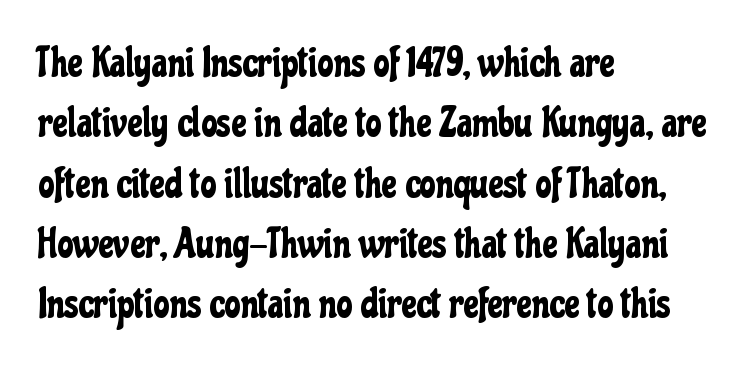
Inter-character spacing is left at the font's built-in metrics. I'd call this a sans setting — the letters go barefoot. Each line starts at the same left margin while the right side varies. The axis of the letterforms is exactly vertical. Any mark beneath the type? The region is blank. The passage shown is typed in a proportional face where columns would drift.
